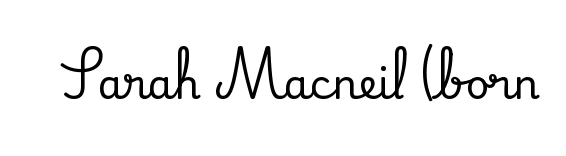
The image shows 41 px serif type, upright; set normal letter spacing, not underlined; medium stroke contrast and a small x-height.
